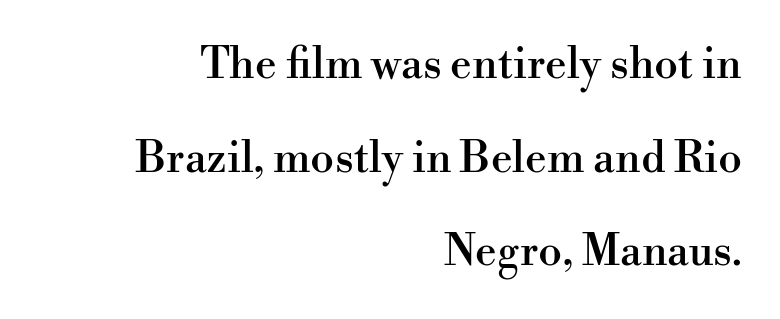
{"serif": "yes", "italic": "no", "width": "normal", "stroke_contrast": "high", "x_height": "small", "monospaced": "no", "underline": "no", "align": "right", "line_spacing": "loose", "line_spacing_ratio": 2.18, "letter_spacing": "normal", "letter_spacing_em": 0.0, "glyph_px": 43}
